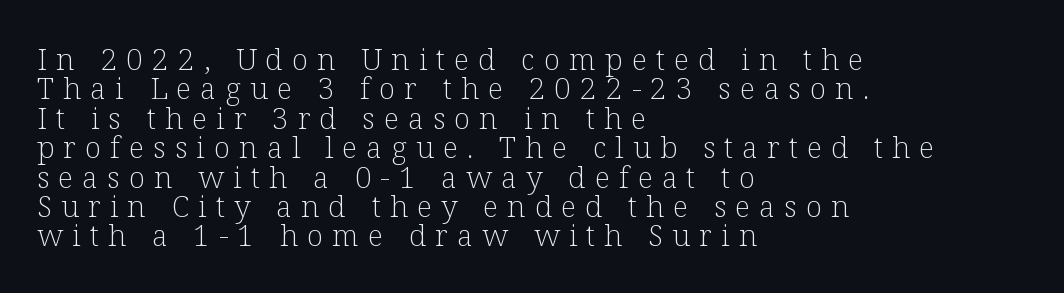
The image shows 30 px light serif type, upright; set left-aligned, tight line spacing (0.98x), unusually wide letter spacing (+0.3 em), not underlined; low stroke contrast and a medium x-height.
